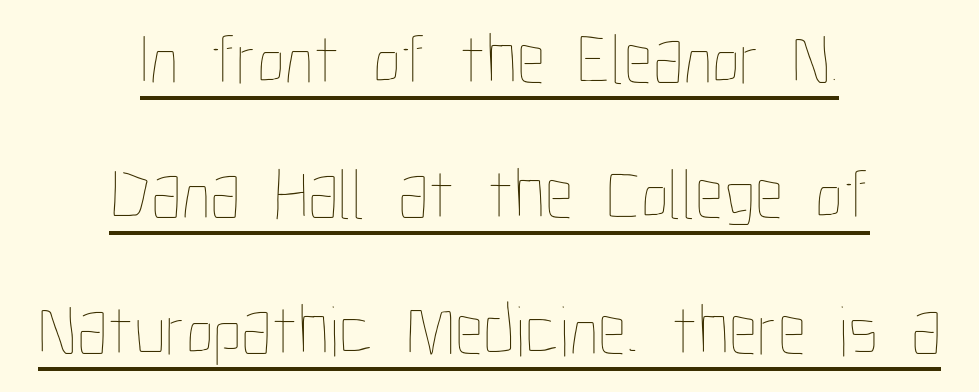
Vertical stems look standard width or narrower in stroke. Looks like regular typesetting: each glyph gets only the width it needs. Is the block centered? Yes — each line is placed symmetrically about the middle. Every word sits above its own underline. The letters stand upright; this is a roman face.
